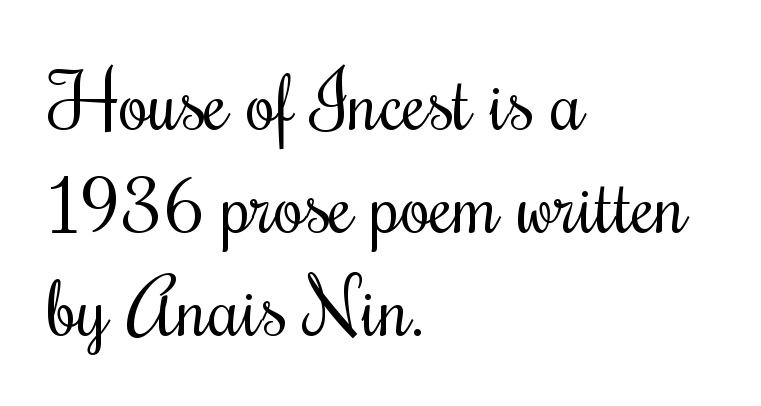
The image shows 78 px regular-weight, condensed type; set left-aligned, normal line spacing (1.32x), normal letter spacing, not underlined; medium stroke contrast and a small x-height.
